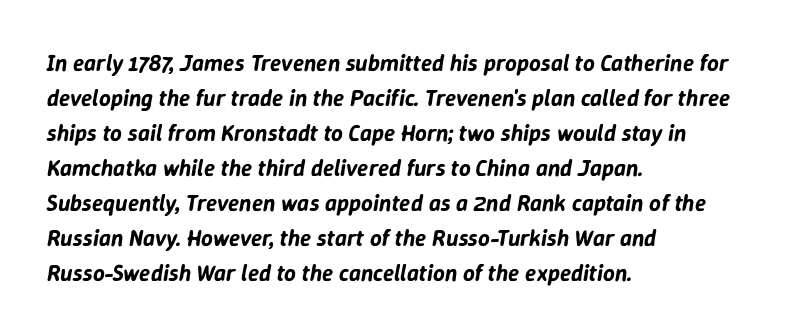
One-word summary of the alignment: left. Italic? Definitely — the glyphs are oblique. The line texture is even and compact thanks to regular tracking. Bare-footed words on every line. In terms of leading, this rendering sits right in the middle.
